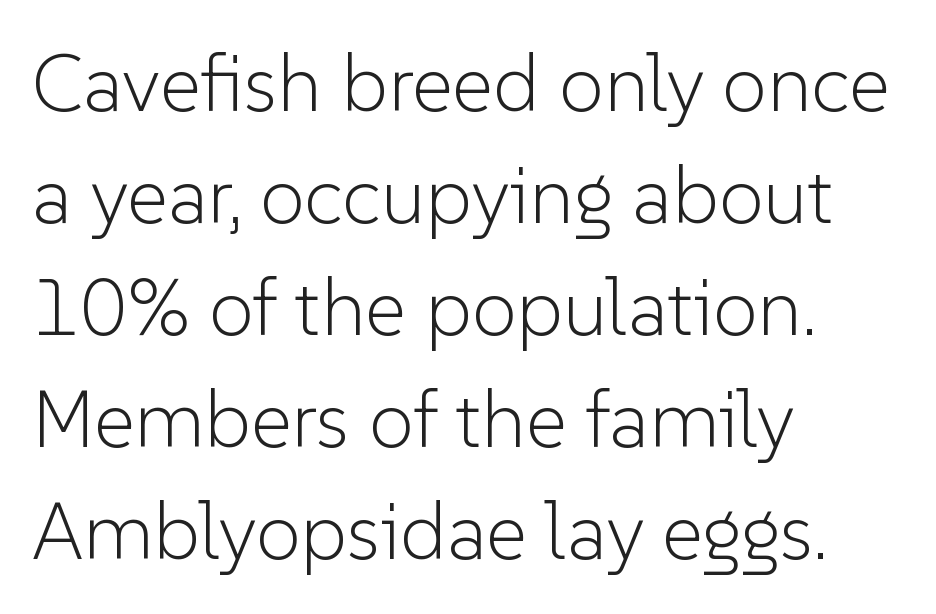
{"serif": "no", "italic": "no", "bold": "no", "weight": "light", "width": "normal", "stroke_contrast": "low", "x_height": "medium", "monospaced": "no", "underline": "no", "align": "left", "line_spacing": "normal", "line_spacing_ratio": 1.4, "letter_spacing": "normal", "letter_spacing_em": 0.0, "glyph_px": 80}
